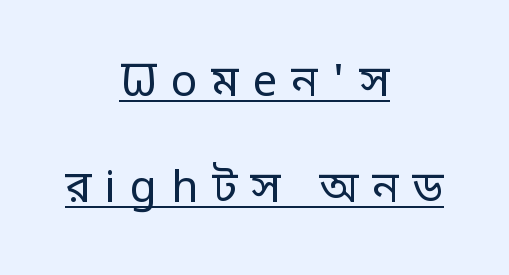
The image shows 44 px regular-weight sans-serif type, upright; set centered, loose line spacing (2.4x), unusually wide letter spacing (+0.31 em), underlined; low stroke contrast and a large x-height.
